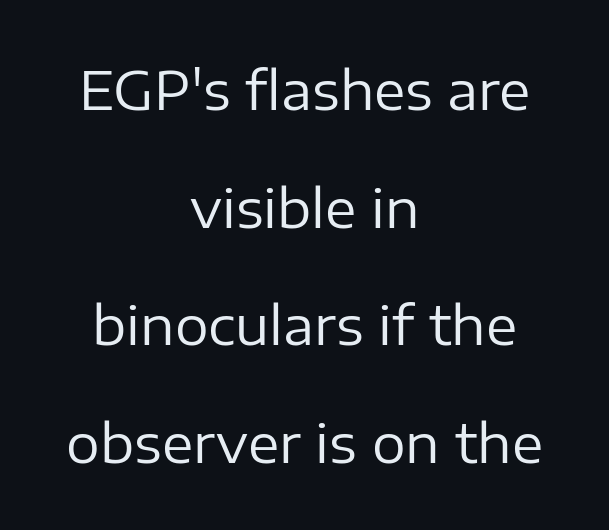
The text was rendered using a sans face with plain stroke endings. A student would call this center alignment; a typographer would say set centered. Honestly, the rows look like they've been pulled way apart. The strip under each line holds only bare page.
